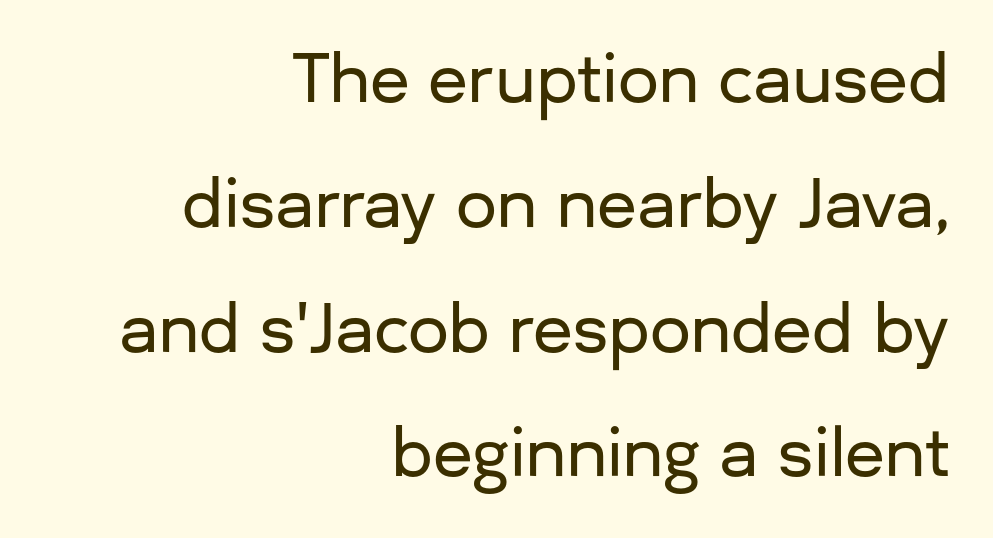
Q: Is the text italic (slanted)? A: No, it is upright.
Q: Is the typeface a serif or a sans-serif typeface? A: Sans-serif.
Q: Is the text underlined? A: No.
Q: How is the paragraph aligned? A: Right-aligned.
Q: Is the spacing between letters normal or unusually wide? A: Normal.
Q: Is the spacing between lines tight, normal or loose? A: Loose.
Q: Width (condensed, normal, or wide)? A: Normal.
Q: Stroke contrast? A: Low.
Q: x-height? A: Medium.
Q: Monospaced? A: No.
